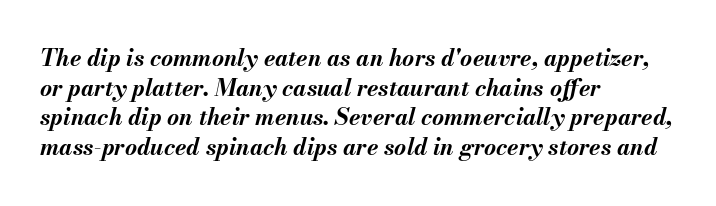
{"italic": "yes", "lean": "right", "slant_degrees": 13, "bold": "yes", "underline": "no", "align": "left", "line_spacing": "normal", "line_spacing_ratio": 1.29, "letter_spacing": "normal", "letter_spacing_em": 0.0, "glyph_px": 23}
